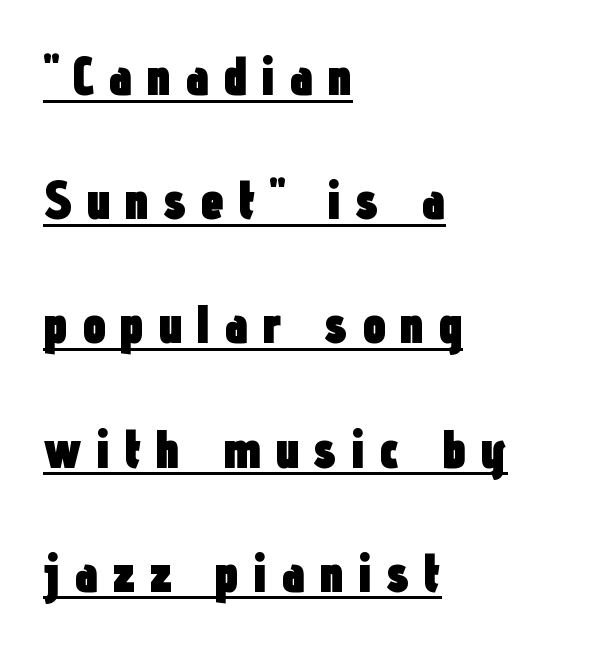
The image shows 54 px heavy, condensed sans-serif type, upright; set left-aligned, loose line spacing (2.3x), unusually wide letter spacing (+0.25 em), underlined; low stroke contrast and a medium x-height.
